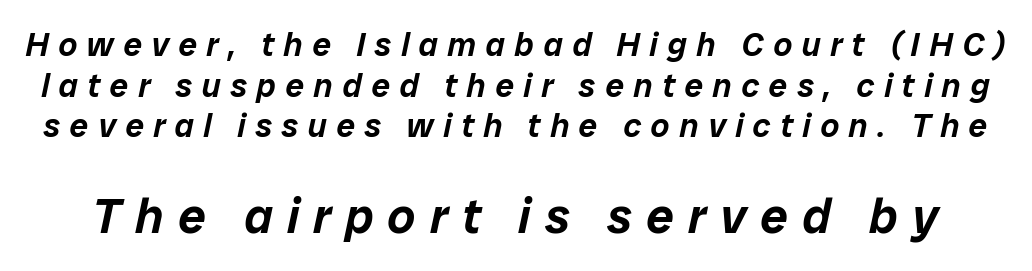
Two sizes are in play, and the larger belongs to the second block. Note the varied advance widths — an 'i' is clearly narrower than an 'm'. The space directly below the letters is spotless. The specimen reads as italic at a glance. There is plenty of visible air inserted between adjacent glyphs.
